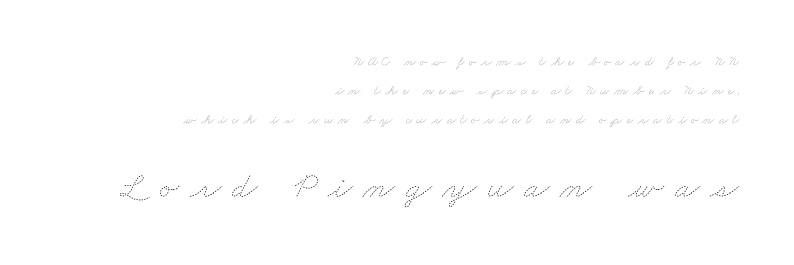
Q: Is the text bold? A: No.
Q: Is the text underlined? A: No.
Q: How is the paragraph aligned? A: Right-aligned.
Q: Is the spacing between letters normal or unusually wide? A: Unusually wide.
Q: Is the spacing between lines tight, normal or loose? A: Loose.
Q: Which block of text is set in a larger size, the first (top) or the second (bottom)? A: The second (bottom) one.
Q: Width (condensed, normal, or wide)? A: Wide.
Q: Stroke contrast? A: Low.
Q: x-height? A: Small.
Q: Monospaced? A: No.
